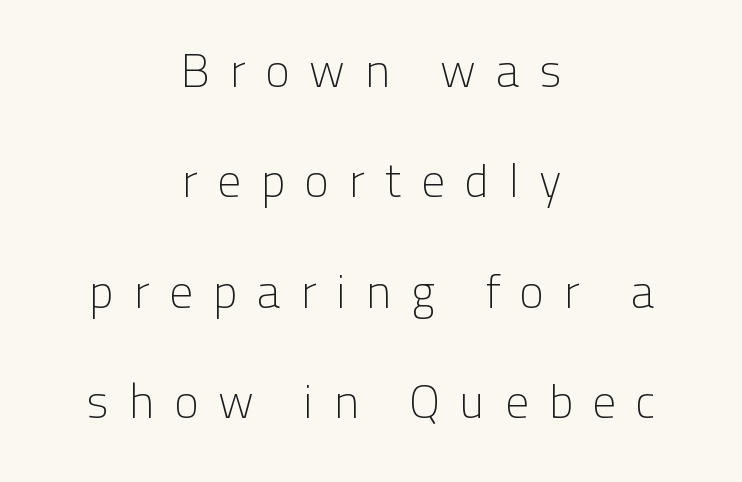
The vertical gap from one line to the next is large. If you folded the block vertically in half, each line would mirror itself in length. Spacing verdict: proportional, widths tailored to each character. Letters have the restrained weight of plain body copy at most. Descenders are the only things crossing below the line. Look at the tracking — it's clearly loosened, letters drifting apart.
